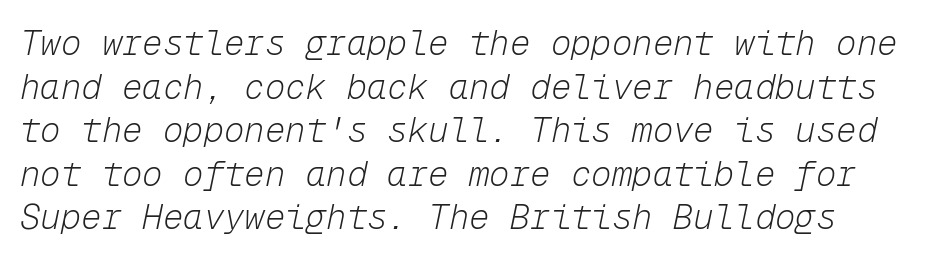
Q: Is the text bold? A: No.
Q: Is the text italic (slanted)? A: Yes, it leans right by about 12 degrees.
Q: Is the text underlined? A: No.
Q: Is the spacing between letters normal or unusually wide? A: Normal.
Q: Is the spacing between lines tight, normal or loose? A: Normal.
Q: Width (condensed, normal, or wide)? A: Normal.
Q: Stroke contrast? A: Low.
Q: x-height? A: Medium.
Q: Monospaced? A: Yes.
